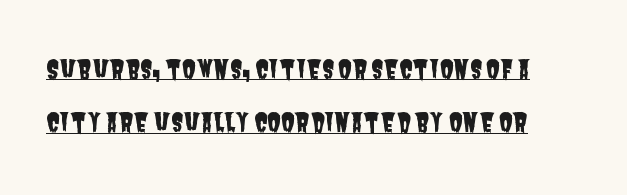
Q: Is the text underlined? A: Yes.
Q: Is the spacing between letters normal or unusually wide? A: Normal.
Q: Is the spacing between lines tight, normal or loose? A: Loose.
